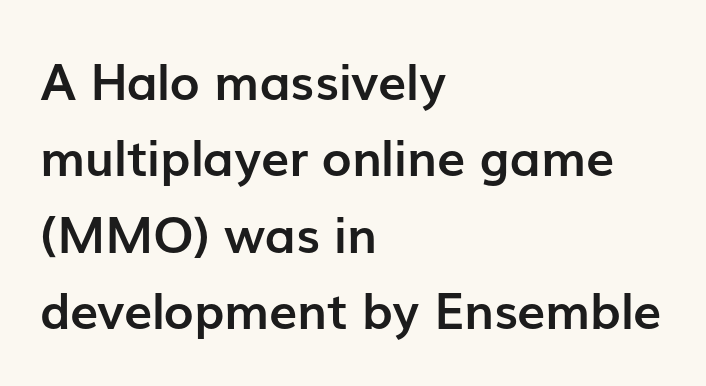
{"serif": "no", "italic": "no", "bold": "yes", "weight": "semibold", "width": "normal", "stroke_contrast": "low", "x_height": "medium", "monospaced": "no", "underline": "no", "align": "left", "line_spacing": "normal", "line_spacing_ratio": 1.53, "letter_spacing": "normal", "letter_spacing_em": 0.0, "glyph_px": 50}
